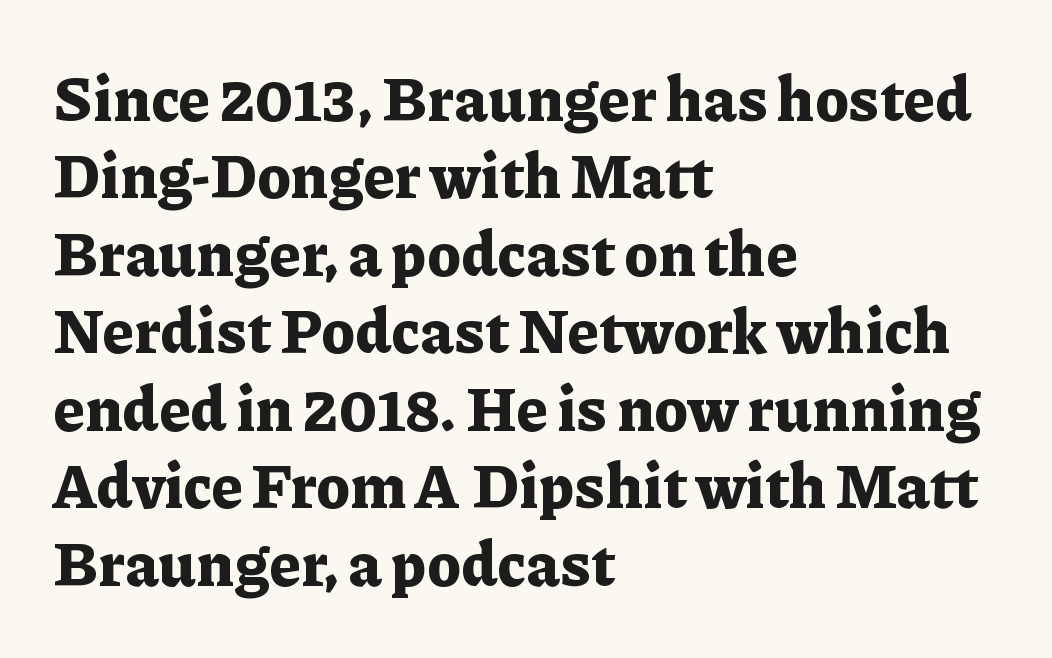
Q: Is the text bold? A: Yes.
Q: Is the text italic (slanted)? A: No, it is upright.
Q: Is the typeface a serif or a sans-serif typeface? A: Serif.
Q: Is the text underlined? A: No.
Q: How is the paragraph aligned? A: Left-aligned.
Q: Is the spacing between letters normal or unusually wide? A: Normal.
Q: Is the spacing between lines tight, normal or loose? A: Normal.
Q: Width (condensed, normal, or wide)? A: Normal.
Q: Stroke contrast? A: Low.
Q: x-height? A: Medium.
Q: Monospaced? A: No.
